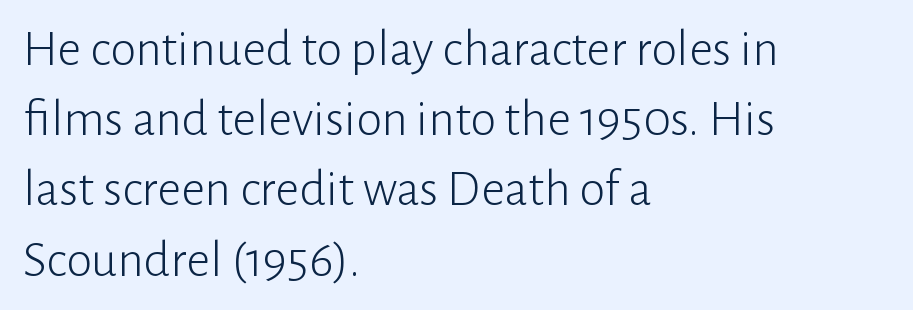
Q: Is the text bold? A: No.
Q: Is the text italic (slanted)? A: No, it is upright.
Q: Is the typeface a serif or a sans-serif typeface? A: Sans-serif.
Q: Is the text underlined? A: No.
Q: How is the paragraph aligned? A: Left-aligned.
Q: Is the spacing between letters normal or unusually wide? A: Normal.
Q: Is the spacing between lines tight, normal or loose? A: Normal.
Q: Width (condensed, normal, or wide)? A: Normal.
Q: Stroke contrast? A: Low.
Q: x-height? A: Medium.
Q: Monospaced? A: No.
